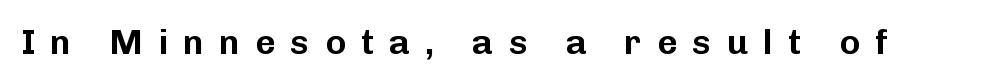
Q: Is the text italic (slanted)? A: No, it is upright.
Q: Is the typeface a serif or a sans-serif typeface? A: Sans-serif.
Q: Is the text underlined? A: No.
Q: Is the spacing between letters normal or unusually wide? A: Unusually wide.
Q: Width (condensed, normal, or wide)? A: Normal.
Q: Stroke contrast? A: Low.
Q: x-height? A: Medium.
Q: Monospaced? A: No.
